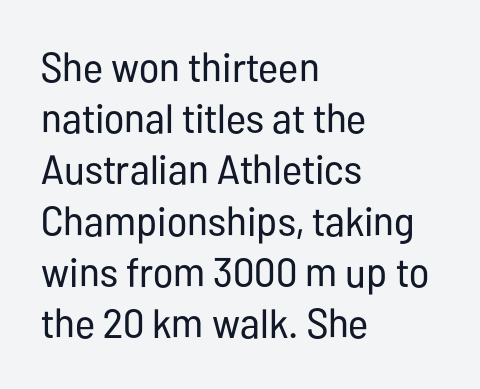
Q: Is the text bold? A: No.
Q: Is the text italic (slanted)? A: No, it is upright.
Q: Is the typeface a serif or a sans-serif typeface? A: Sans-serif.
Q: Is the text underlined? A: No.
Q: How is the paragraph aligned? A: Left-aligned.
Q: Is the spacing between letters normal or unusually wide? A: Normal.
Q: Is the spacing between lines tight, normal or loose? A: Normal.
Q: Width (condensed, normal, or wide)? A: Condensed.
Q: Stroke contrast? A: Low.
Q: x-height? A: Medium.
Q: Monospaced? A: No.
